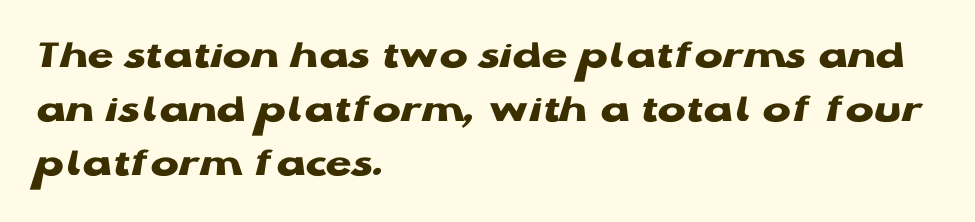
The image shows 42 px heavy, wide sans-serif type, upright; set left-aligned, normal line spacing (1.29x), normal letter spacing, not underlined; low stroke contrast and a medium x-height.
